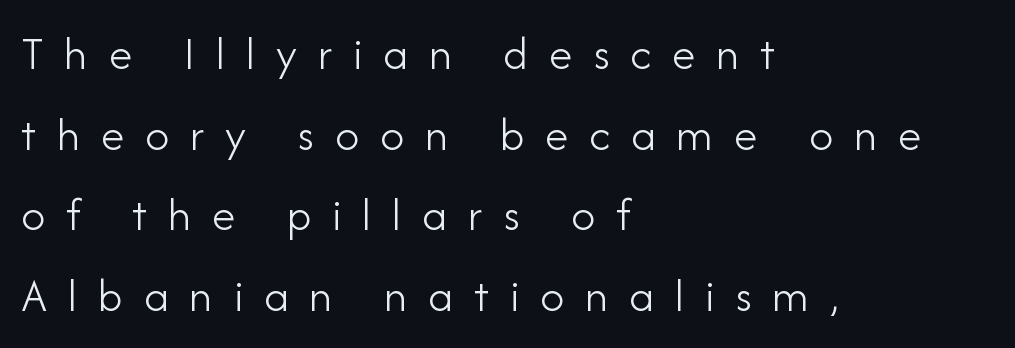
Q: Is the text bold? A: No.
Q: Is the text italic (slanted)? A: No, it is upright.
Q: Is the typeface a serif or a sans-serif typeface? A: Sans-serif.
Q: Is the text underlined? A: No.
Q: How is the paragraph aligned? A: Left-aligned.
Q: Is the spacing between letters normal or unusually wide? A: Unusually wide.
Q: Is the spacing between lines tight, normal or loose? A: Normal.
Q: Width (condensed, normal, or wide)? A: Normal.
Q: Stroke contrast? A: Low.
Q: x-height? A: Small.
Q: Monospaced? A: No.
